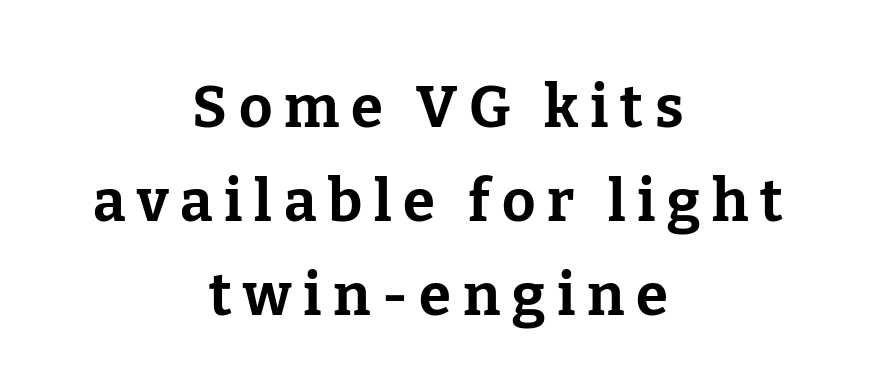
The rendering uses natural spacing where letterforms have individual widths. The space between consecutive lines is moderate. Check under the words: just untouched page. A student would call this center alignment; a typographer would say set centered. The lettering holds an erect, upright posture throughout. The type family on display is of the serif kind.
